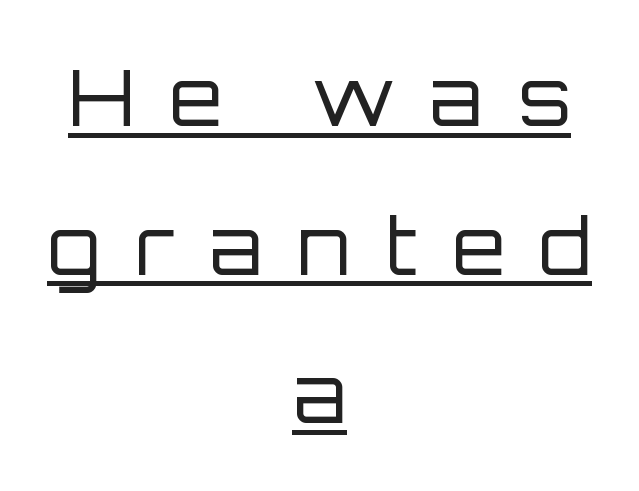
Q: Is the text bold? A: No.
Q: Is the text italic (slanted)? A: No, it is upright.
Q: Is the typeface a serif or a sans-serif typeface? A: Sans-serif.
Q: Is the text underlined? A: Yes.
Q: How is the paragraph aligned? A: Centered.
Q: Is the spacing between letters normal or unusually wide? A: Unusually wide.
Q: Is the spacing between lines tight, normal or loose? A: Loose.
Q: Width (condensed, normal, or wide)? A: Normal.
Q: Stroke contrast? A: Low.
Q: x-height? A: Large.
Q: Monospaced? A: No.
